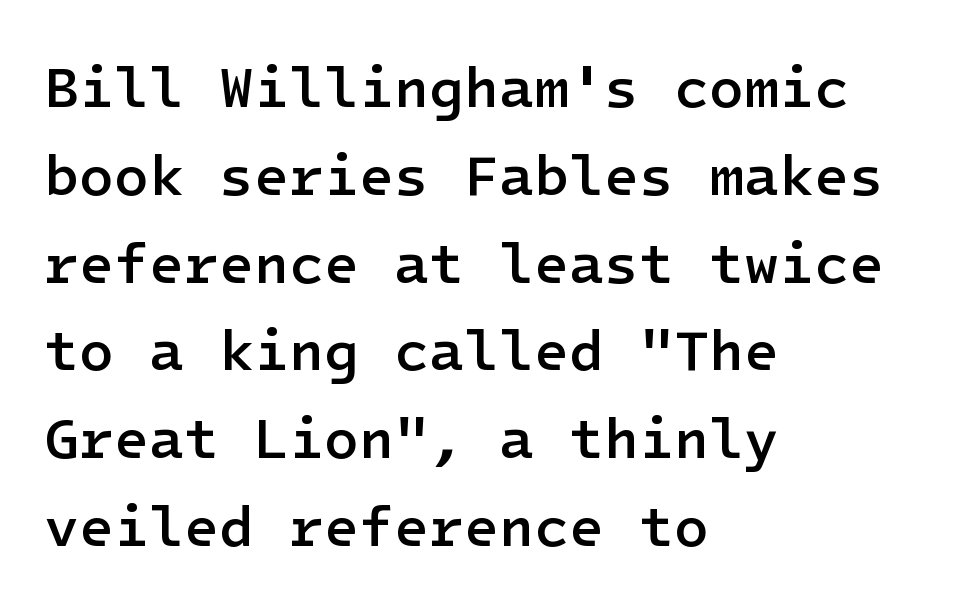
Q: Is the text bold? A: Semi-bold.
Q: Is the text italic (slanted)? A: No, it is upright.
Q: Is the typeface a serif or a sans-serif typeface? A: Sans-serif.
Q: Is the text underlined? A: No.
Q: How is the paragraph aligned? A: Left-aligned.
Q: Is the spacing between letters normal or unusually wide? A: Normal.
Q: Is the spacing between lines tight, normal or loose? A: Normal.
Q: Width (condensed, normal, or wide)? A: Normal.
Q: Stroke contrast? A: Low.
Q: x-height? A: Medium.
